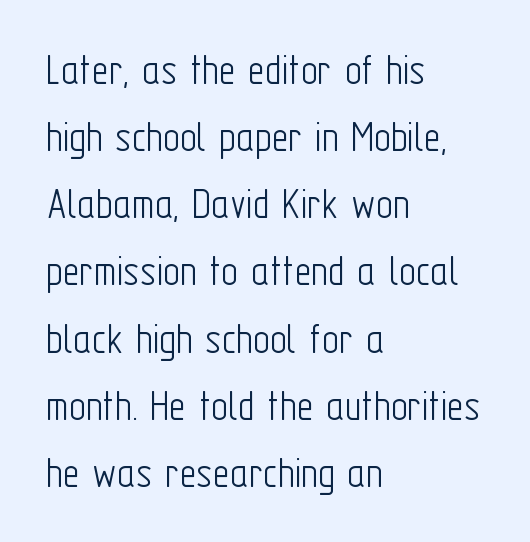
The image shows 46 px light, condensed sans-serif type, upright; set left-aligned, normal line spacing (1.46x), normal letter spacing, not underlined; low stroke contrast and a medium x-height.
